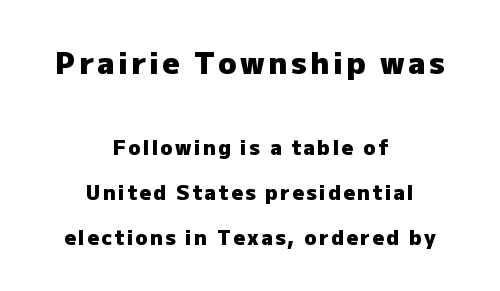
The letters in the upper block stand taller than those in the block below. Each line is balanced around a shared central axis. The vertical gap from one line to the next is large. This sample uses a sans-serif face.
